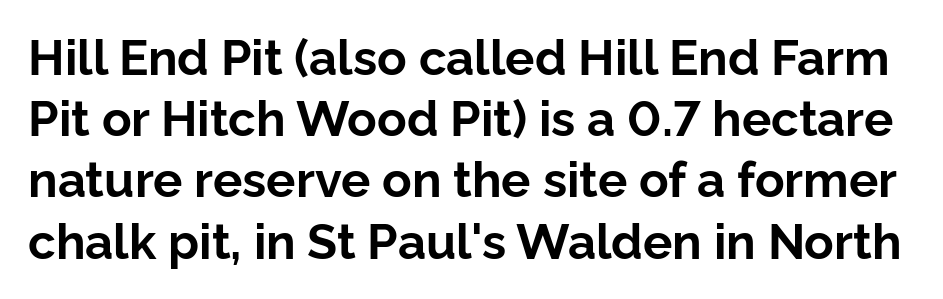
Proportional: the letters do not fall into vertical columns. Check under the words: just untouched page. Style check: upright. Interline gaps are of average width in this sample.
